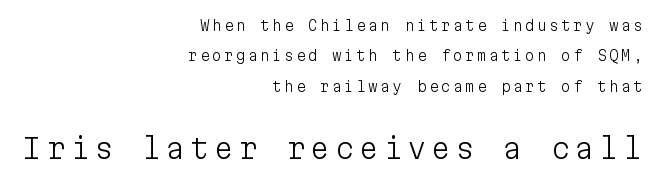
Posture: straight, roman, zero tilt. Each letter's strokes conclude bluntly, with no projecting serifs. Loosely led — the rows are spread out. The strokes are not fattened; the text isn't bold.
